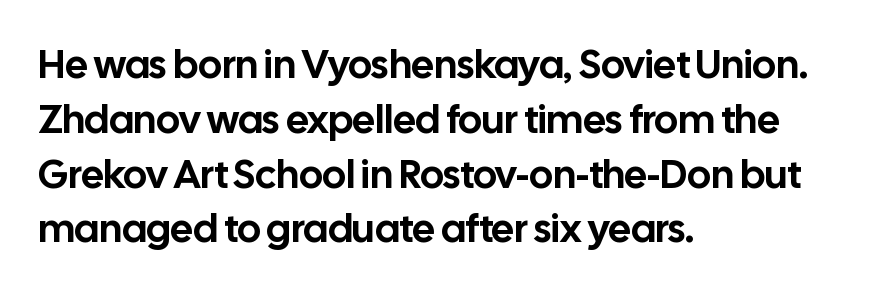
Q: Is the text italic (slanted)? A: No, it is upright.
Q: Is the typeface a serif or a sans-serif typeface? A: Sans-serif.
Q: Is the text underlined? A: No.
Q: How is the paragraph aligned? A: Left-aligned.
Q: Is the spacing between letters normal or unusually wide? A: Normal.
Q: Is the spacing between lines tight, normal or loose? A: Normal.
Q: Width (condensed, normal, or wide)? A: Normal.
Q: Stroke contrast? A: Low.
Q: x-height? A: Medium.
Q: Monospaced? A: No.
